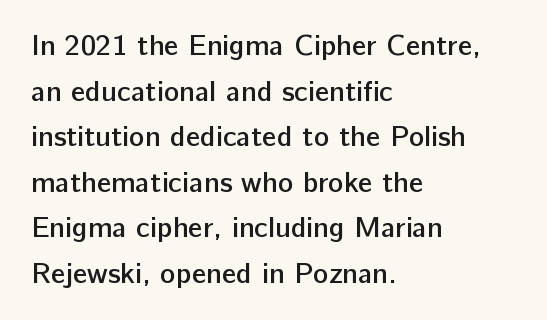
No word sits above an underline. Looks like regular typesetting: each glyph gets only the width it needs. Bold? Not quite — semibold, heavier than regular but stopping short. Style check: upright. The rag falls on the right side of this text block.
